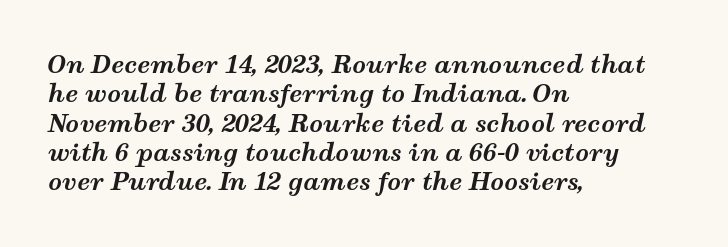
The paragraph has a hard left edge and a soft right edge. The rendering keeps characters at their native spacing. The typography opts for an oblique posture over an upright one. The font is running at its bold setting.
